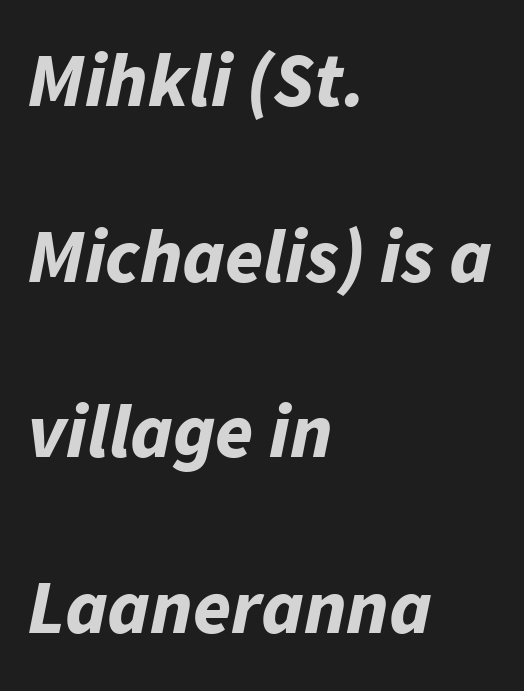
The strip under each line holds only bare page. Nothing unusual about the tracking: characters are spaced as the font intends. The axis of the letterforms is tilted away from vertical. Regarding leading, the lines here are spaced well apart.
